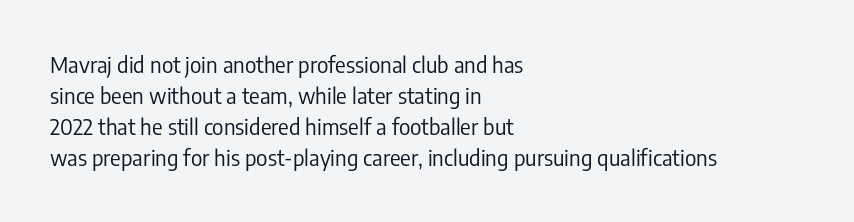
The image shows 22 px text type, upright; set left-aligned, normal line spacing (1.41x), normal letter spacing, not underlined.
